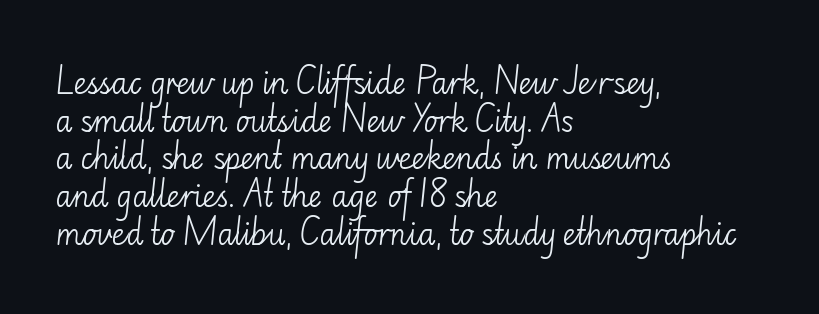
Q: Is the text bold? A: No.
Q: Is the text italic (slanted)? A: Yes.
Q: Is the typeface a serif or a sans-serif typeface? A: Sans-serif.
Q: Is the text underlined? A: No.
Q: How is the paragraph aligned? A: Left-aligned.
Q: Is the spacing between letters normal or unusually wide? A: Normal.
Q: Is the spacing between lines tight, normal or loose? A: Normal.
Q: Width (condensed, normal, or wide)? A: Normal.
Q: Stroke contrast? A: Low.
Q: x-height? A: Small.
Q: Monospaced? A: No.
